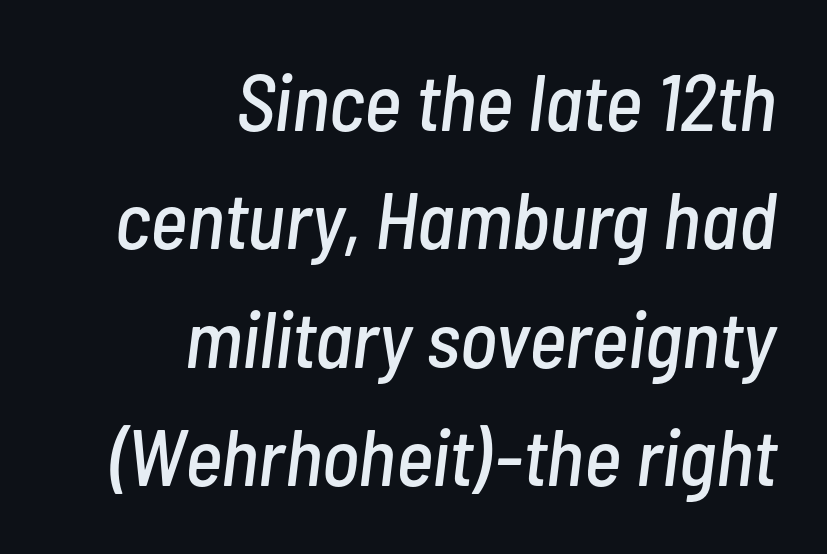
You could call the tracking neutral — neither tight nor loose. The gap between lines stays unmarked. Every character sits at an angle, as italics do. Looks like regular typesetting: each glyph gets only the width it needs. Normally led — the rows are evenly, conventionally spaced.
